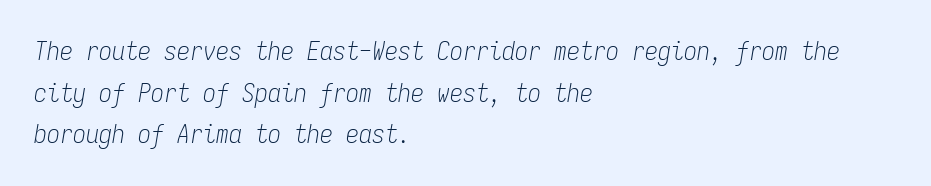
{"italic": "yes", "lean": "right", "slant_degrees": 9, "bold": "no", "underline": "no", "align": "left", "line_spacing": "normal", "line_spacing_ratio": 1.6, "letter_spacing": "normal", "letter_spacing_em": 0.0, "glyph_px": 26}
